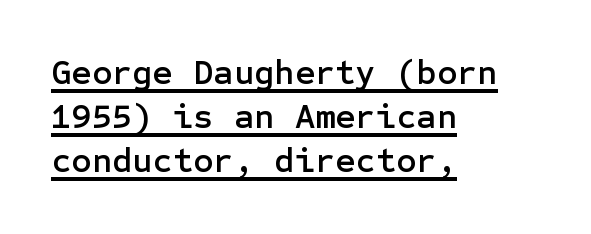
Q: Is the text italic (slanted)? A: No, it is upright.
Q: Is the typeface a serif or a sans-serif typeface? A: Sans-serif.
Q: Is the text underlined? A: Yes.
Q: How is the paragraph aligned? A: Left-aligned.
Q: Is the spacing between letters normal or unusually wide? A: Normal.
Q: Is the spacing between lines tight, normal or loose? A: Normal.
Q: Width (condensed, normal, or wide)? A: Normal.
Q: Stroke contrast? A: Low.
Q: x-height? A: Medium.
